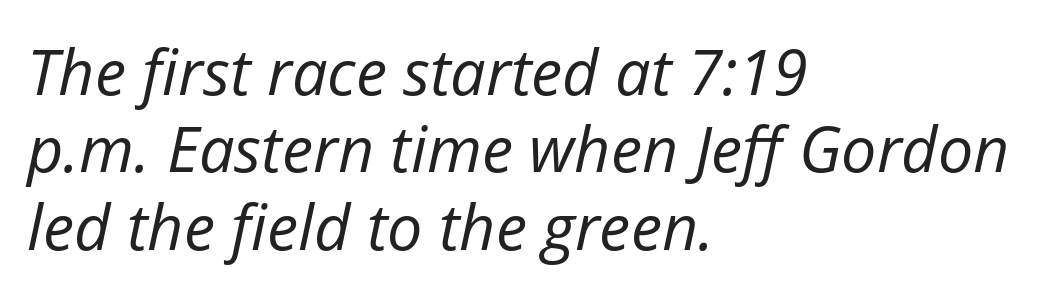
{"italic": "yes", "lean": "right", "slant_degrees": 12, "bold": "no", "weight": "regular", "width": "normal", "stroke_contrast": "low", "x_height": "medium", "monospaced": "no", "underline": "no", "align": "left", "line_spacing_ratio": 1.23, "letter_spacing": "normal", "letter_spacing_em": 0.0, "glyph_px": 63}
